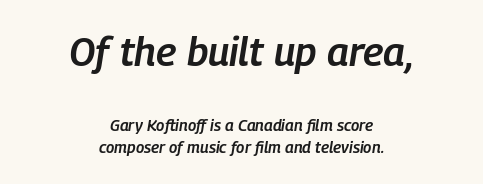
The image shows 40 px semibold, condensed type, italic (leaning right); set centered, normal line spacing (1.39x), normal letter spacing, not underlined; the first (top) block is 2.5x larger; low stroke contrast and a medium x-height.
